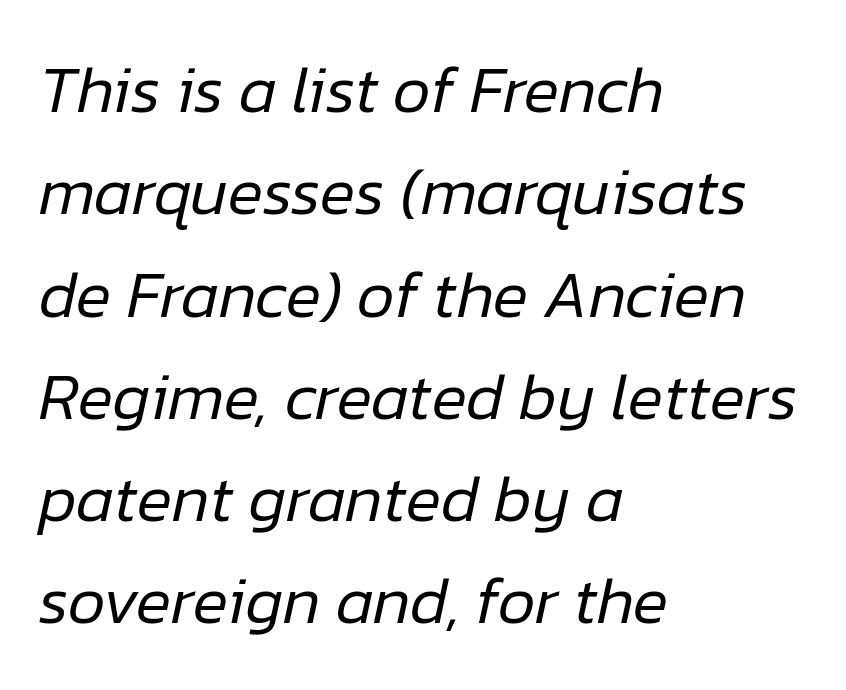
Q: Is the text bold? A: No.
Q: Is the text italic (slanted)? A: Yes, it leans right by about 12 degrees.
Q: Is the text underlined? A: No.
Q: How is the paragraph aligned? A: Left-aligned.
Q: Is the spacing between letters normal or unusually wide? A: Normal.
Q: Is the spacing between lines tight, normal or loose? A: Normal.
Q: Width (condensed, normal, or wide)? A: Normal.
Q: Stroke contrast? A: Low.
Q: x-height? A: Medium.
Q: Monospaced? A: No.
